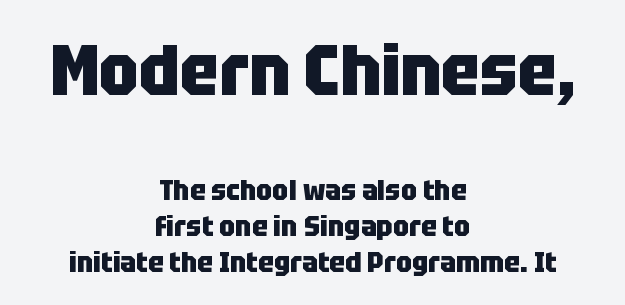
{"serif": "no", "italic": "no", "bold": "yes", "weight": "heavy", "width": "condensed", "stroke_contrast": "low", "x_height": "large", "monospaced": "no", "underline": "no", "align": "center", "line_spacing": "normal", "line_spacing_ratio": 1.25, "letter_spacing": "normal", "letter_spacing_em": 0.0, "larger_block": "first", "size_ratio": 2.48, "glyph_px": 72}
